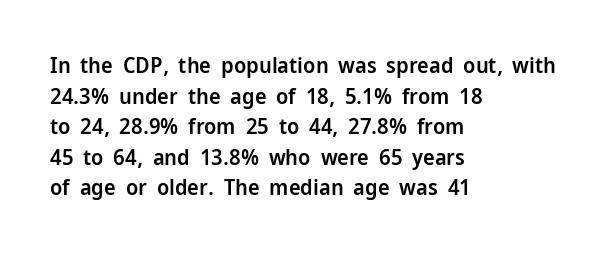
When letters stand straight like this, we call the style roman or upright. The space beneath each line is pristine and unruled. Horizontal alignment here is leftward, the default for most running prose. The gaps between neighbouring characters are ordinary and unremarkable. Students, this is semibold: more ink than regular, less than bold.
